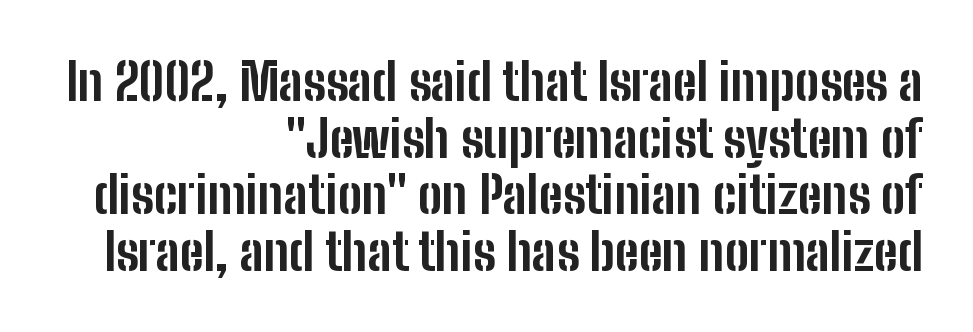
Q: Is the text bold? A: Yes.
Q: Is the text italic (slanted)? A: No, it is upright.
Q: Is the typeface a serif or a sans-serif typeface? A: Sans-serif.
Q: Is the text underlined? A: No.
Q: How is the paragraph aligned? A: Right-aligned.
Q: Is the spacing between letters normal or unusually wide? A: Normal.
Q: Is the spacing between lines tight, normal or loose? A: Tight.
Q: Width (condensed, normal, or wide)? A: Condensed.
Q: Stroke contrast? A: Low.
Q: x-height? A: Medium.
Q: Monospaced? A: No.
